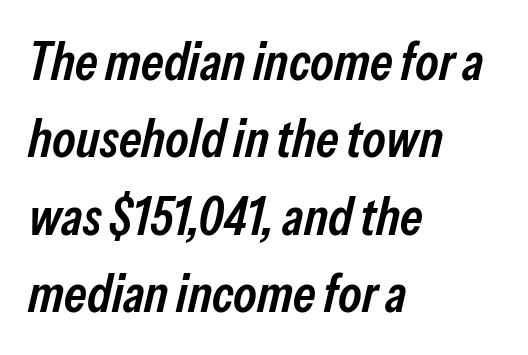
{"italic": "yes", "lean": "right", "slant_degrees": 13, "bold": "semi", "weight": "semibold", "width": "condensed", "stroke_contrast": "low", "x_height": "medium", "monospaced": "no", "underline": "no", "align": "left", "line_spacing": "normal", "line_spacing_ratio": 1.46, "letter_spacing": "normal", "letter_spacing_em": 0.0, "glyph_px": 53}
